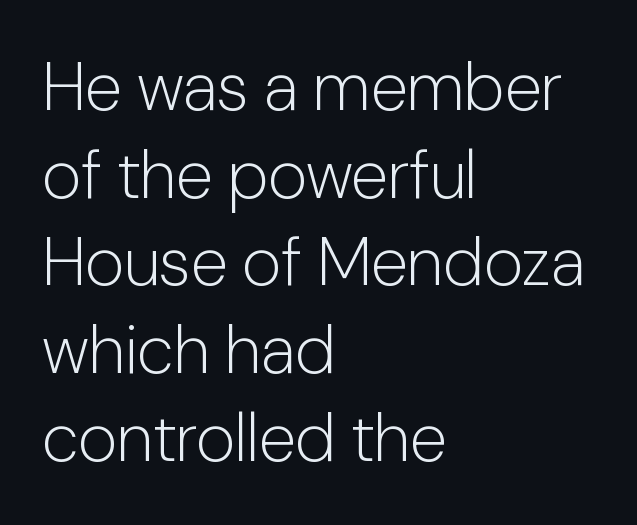
{"serif": "no", "italic": "no", "bold": "no", "weight": "light", "width": "normal", "stroke_contrast": "low", "x_height": "medium", "monospaced": "no", "underline": "no", "align": "left", "line_spacing": "normal", "line_spacing_ratio": 1.29, "letter_spacing": "normal", "letter_spacing_em": 0.0, "glyph_px": 68}
